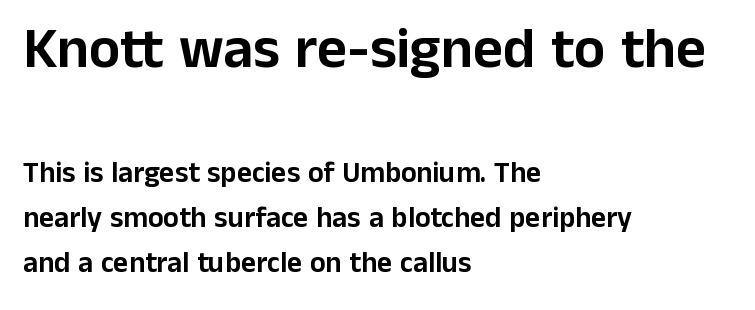
Q: Is the text italic (slanted)? A: No, it is upright.
Q: Is the typeface a serif or a sans-serif typeface? A: Sans-serif.
Q: Is the text underlined? A: No.
Q: How is the paragraph aligned? A: Left-aligned.
Q: Is the spacing between letters normal or unusually wide? A: Normal.
Q: Is the spacing between lines tight, normal or loose? A: Normal.
Q: Which block of text is set in a larger size, the first (top) or the second (bottom)? A: The first (top) one.
Q: Width (condensed, normal, or wide)? A: Normal.
Q: Stroke contrast? A: Low.
Q: x-height? A: Medium.
Q: Monospaced? A: No.
